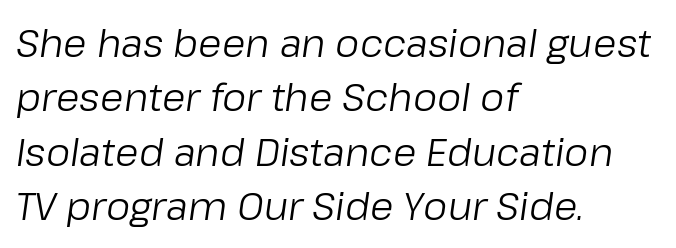
{"italic": "yes", "lean": "right", "slant_degrees": 8, "bold": "no", "weight": "regular", "width": "normal", "stroke_contrast": "low", "x_height": "medium", "monospaced": "no", "underline": "no", "align": "left", "line_spacing": "normal", "line_spacing_ratio": 1.43, "letter_spacing": "normal", "letter_spacing_em": 0.0, "glyph_px": 38}
